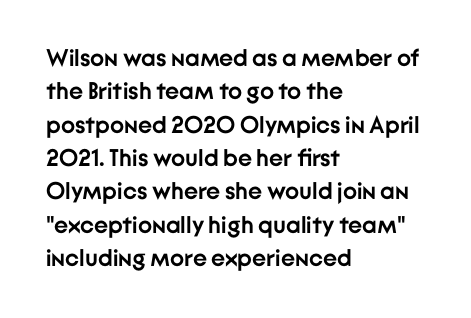
{"italic": "no", "bold": "yes", "underline": "no", "align": "left", "line_spacing": "normal", "line_spacing_ratio": 1.39, "letter_spacing": "normal", "letter_spacing_em": 0.0, "glyph_px": 24}
